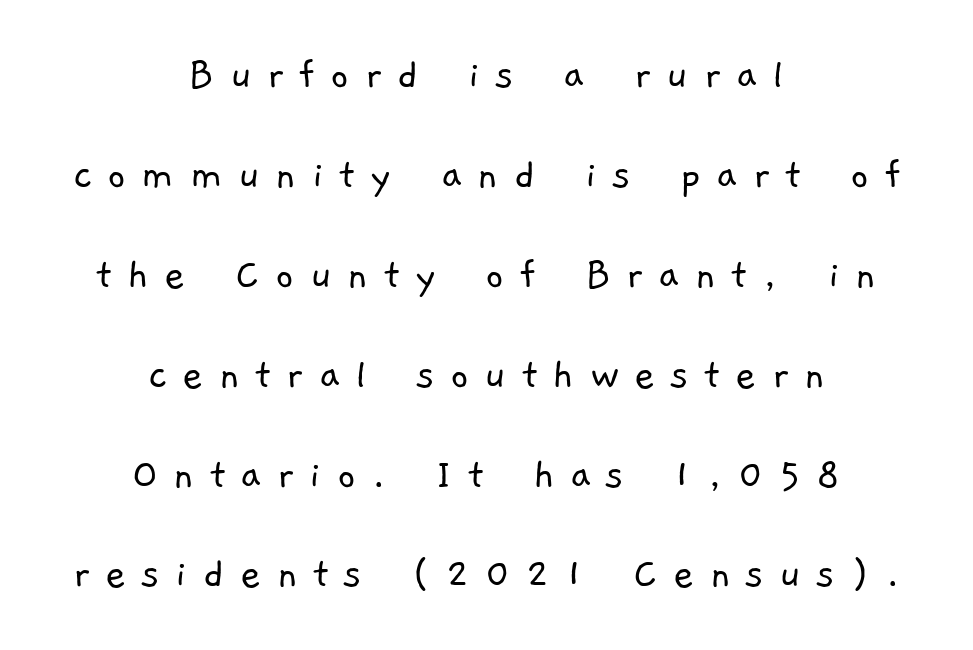
Q: Is the text bold? A: No.
Q: Is the typeface a serif or a sans-serif typeface? A: Sans-serif.
Q: Is the text underlined? A: No.
Q: How is the paragraph aligned? A: Centered.
Q: Is the spacing between letters normal or unusually wide? A: Unusually wide.
Q: Is the spacing between lines tight, normal or loose? A: Loose.
Q: Width (condensed, normal, or wide)? A: Normal.
Q: Stroke contrast? A: Low.
Q: x-height? A: Medium.
Q: Monospaced? A: No.
